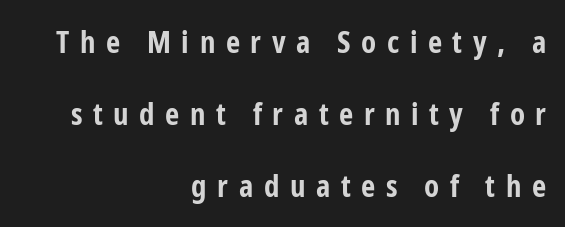
The image shows 31 px bold, condensed sans-serif type, upright; set right-aligned, loose line spacing (2.33x), unusually wide letter spacing (+0.34 em), not underlined; low stroke contrast and a medium x-height.
